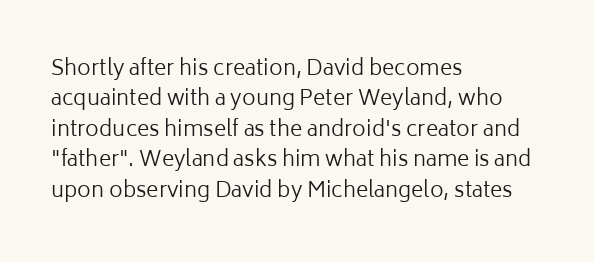
Q: Is the text bold? A: No.
Q: Is the text italic (slanted)? A: No, it is upright.
Q: Is the text underlined? A: No.
Q: How is the paragraph aligned? A: Left-aligned.
Q: Is the spacing between letters normal or unusually wide? A: Normal.
Q: Is the spacing between lines tight, normal or loose? A: Normal.
